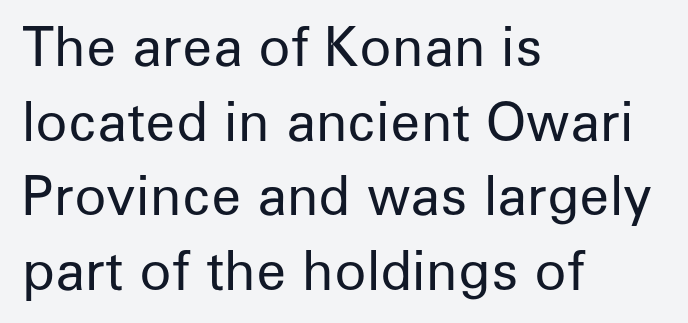
Q: Is the text bold? A: No.
Q: Is the text italic (slanted)? A: No, it is upright.
Q: Is the typeface a serif or a sans-serif typeface? A: Sans-serif.
Q: Is the text underlined? A: No.
Q: How is the paragraph aligned? A: Left-aligned.
Q: Is the spacing between letters normal or unusually wide? A: Normal.
Q: Is the spacing between lines tight, normal or loose? A: Normal.
Q: Width (condensed, normal, or wide)? A: Normal.
Q: Stroke contrast? A: Low.
Q: x-height? A: Medium.
Q: Monospaced? A: No.
